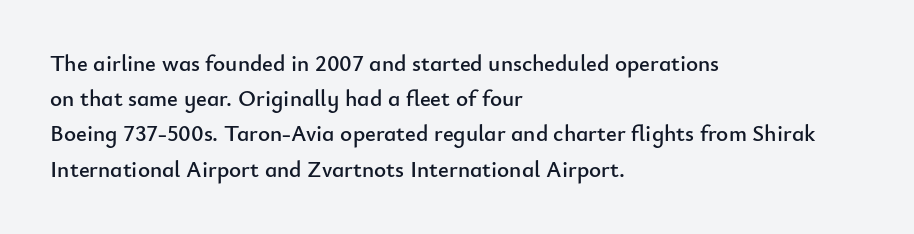
Q: Is the text italic (slanted)? A: No, it is upright.
Q: Is the text underlined? A: No.
Q: How is the paragraph aligned? A: Left-aligned.
Q: Is the spacing between letters normal or unusually wide? A: Normal.
Q: Is the spacing between lines tight, normal or loose? A: Normal.
